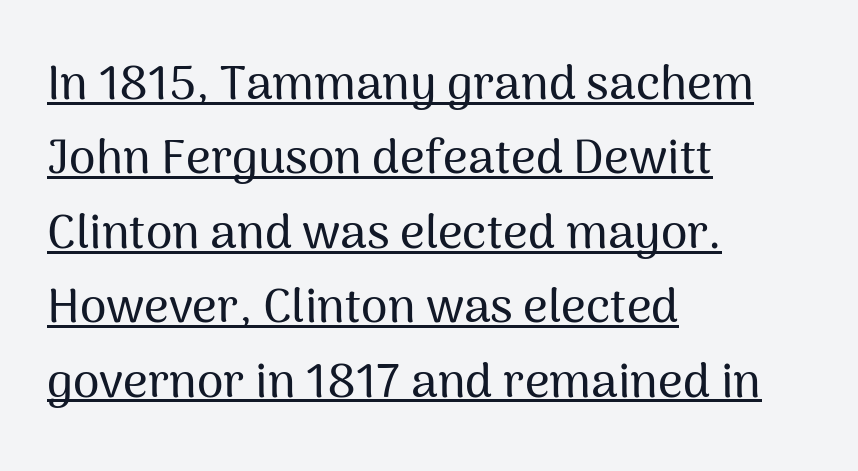
{"serif": "no", "italic": "no", "width": "normal", "stroke_contrast": "medium", "x_height": "medium", "monospaced": "no", "underline": "yes", "align": "left", "line_spacing": "normal", "line_spacing_ratio": 1.55, "letter_spacing": "normal", "letter_spacing_em": 0.0, "glyph_px": 48}
